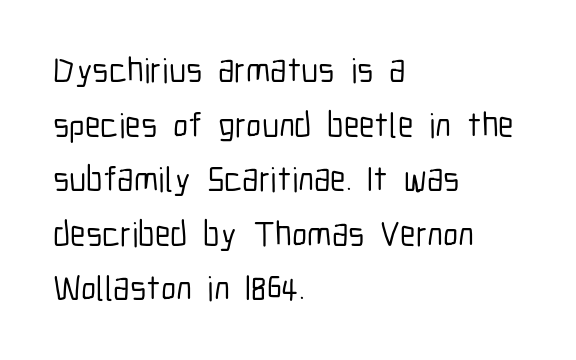
Spacing verdict: proportional, widths tailored to each character. Is there much room between lines? A standard amount, neither cramped nor airy. Line starts are locked; line ends wander. Descenders are the only things crossing below the line. It's the straight-up-and-down kind of type. Default kerning and tracking; the words read as compact shapes.
